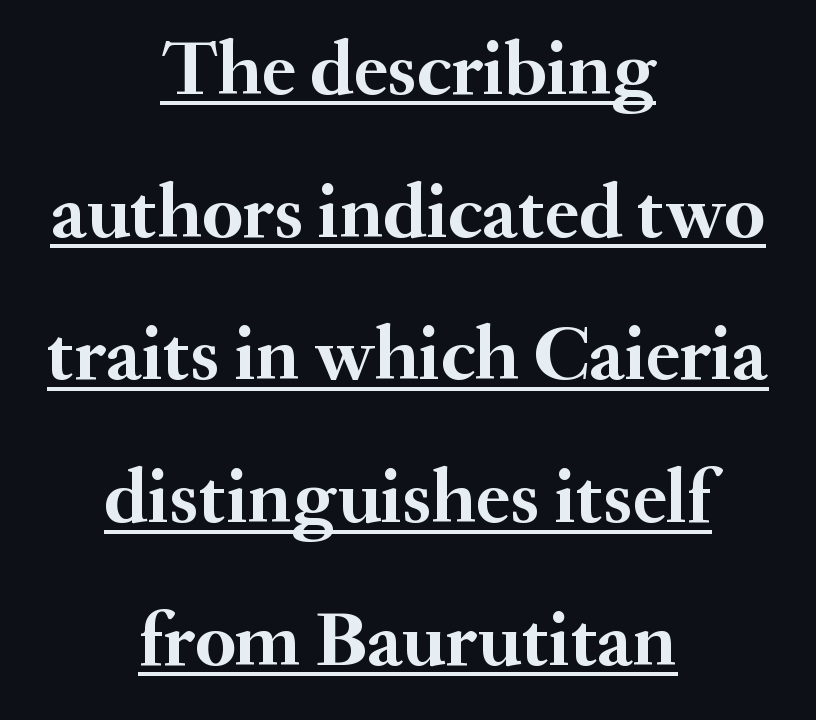
The image shows 78 px semibold serif type, upright; set centered, line spacing 1.83x, normal letter spacing, underlined; medium stroke contrast and a small x-height.
